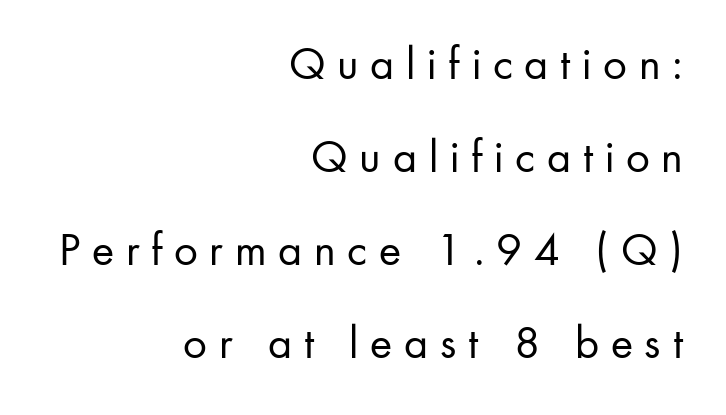
The image shows 47 px regular-weight sans-serif type, upright; set right-aligned, loose line spacing (1.98x), unusually wide letter spacing (+0.25 em), not underlined; low stroke contrast and a small x-height.
